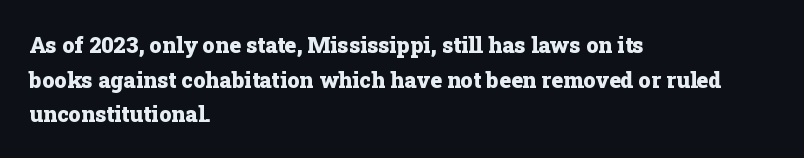
The image shows 22 px bold type, upright; set left-aligned, normal line spacing (1.57x), normal letter spacing, not underlined.
